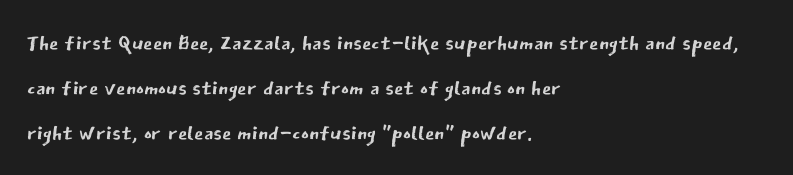
Is this a heavy cut? Hardly; it is regular or lighter. This is sans-serif lettering, the kind often seen on screens and signage. The rows are spaced the way most documents space them. Characters follow at the spacing the type designer built in.
